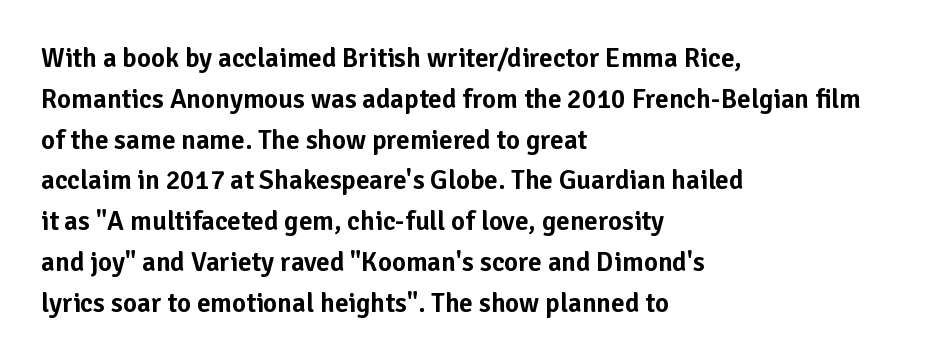
Q: Is the text italic (slanted)? A: No, it is upright.
Q: Is the text underlined? A: No.
Q: How is the paragraph aligned? A: Left-aligned.
Q: Is the spacing between letters normal or unusually wide? A: Normal.
Q: Is the spacing between lines tight, normal or loose? A: Normal.
